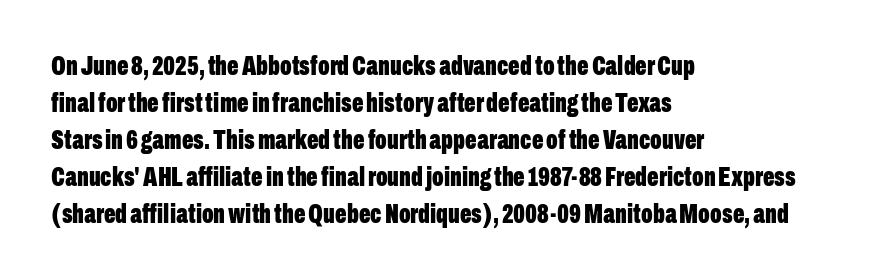
Every character sits straight up, as roman type does. Words appear dense and cohesive because spacing is normal. On the weight axis this lands at bold, roughly 700. In terms of leading, this rendering sits right in the middle.
